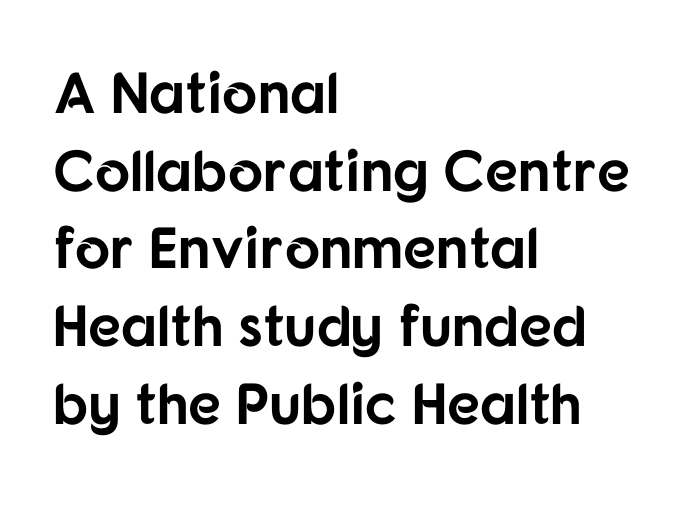
The image shows 58 px bold sans-serif type, upright; set left-aligned, normal line spacing (1.34x), normal letter spacing, not underlined; low stroke contrast and a medium x-height.
